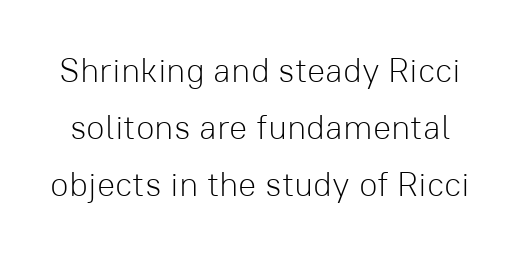
{"serif": "no", "italic": "no", "bold": "no", "weight": "light", "width": "normal", "stroke_contrast": "low", "x_height": "medium", "monospaced": "no", "underline": "no", "line_spacing": "normal", "line_spacing_ratio": 1.68, "letter_spacing": "normal", "letter_spacing_em": 0.0, "glyph_px": 34}
